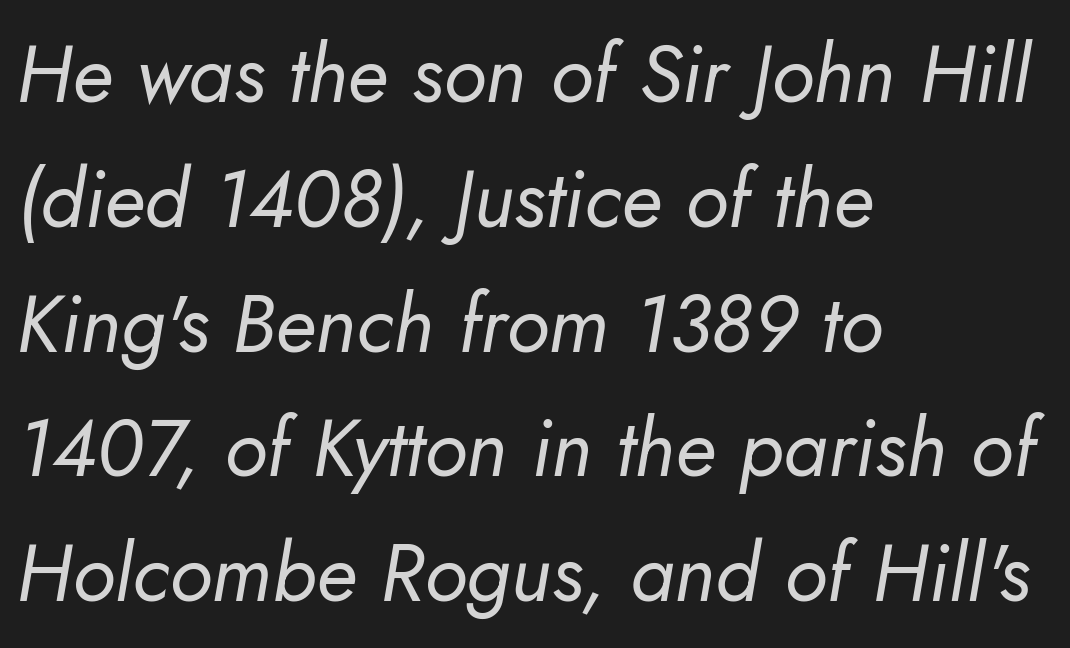
Yep, that's italic — everything's leaning. Weight: regular or lighter. Descenders are the only things crossing below the line. Look at the tracking — it's just the regular setting, nothing added. These lines are rendered in a variable-pitch font.
